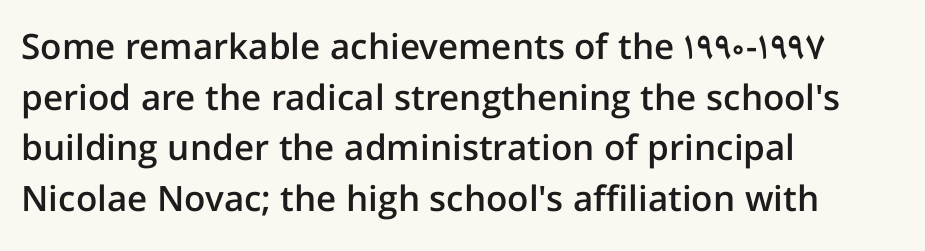
{"serif": "no", "italic": "no", "bold": "semi", "weight": "semibold", "width": "normal", "stroke_contrast": "low", "x_height": "medium", "monospaced": "no", "underline": "no", "align": "left", "line_spacing": "normal", "line_spacing_ratio": 1.45, "letter_spacing": "normal", "letter_spacing_em": 0.0, "glyph_px": 35}
